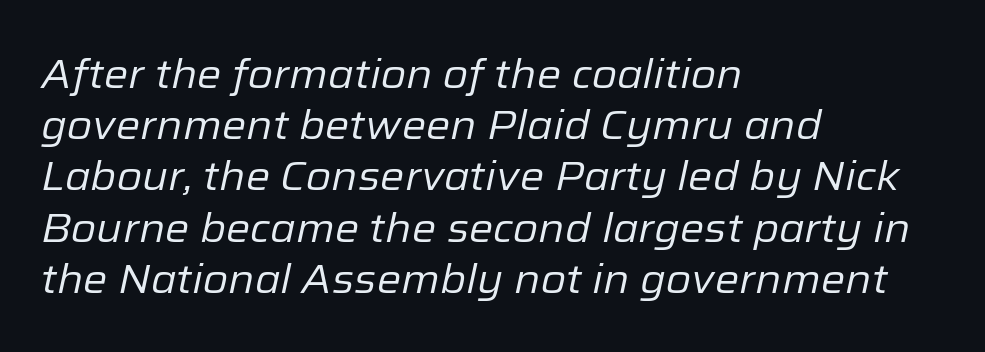
The image shows 41 px regular-weight type, italic (leaning right); set left-aligned, normal line spacing (1.25x), normal letter spacing, not underlined; low stroke contrast and a medium x-height.
